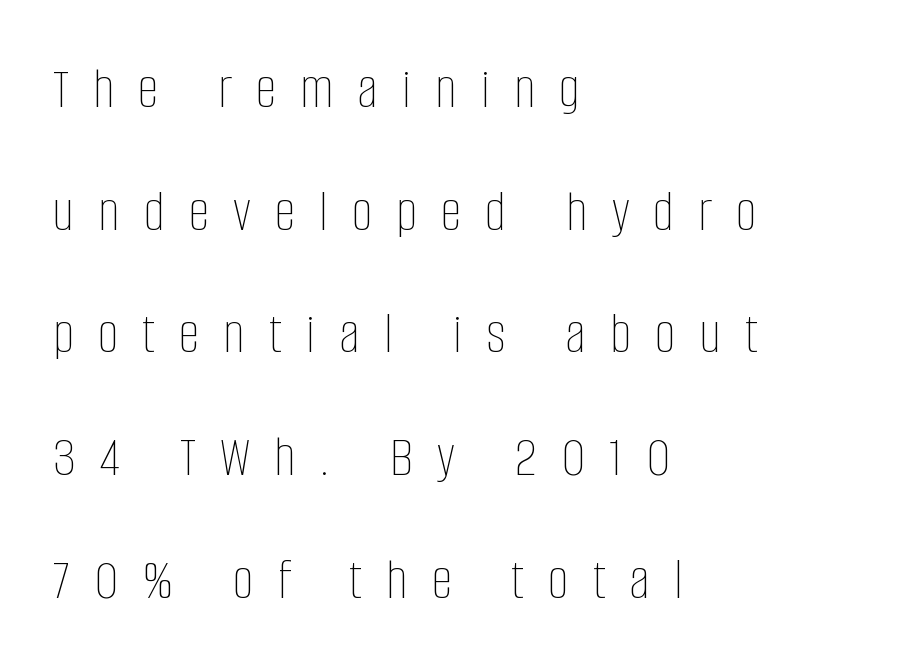
A quiet, ordinary-to-light weight characterises the typeface. This sample has the flowing, uneven cadence of proportional lettering. Line beginnings align vertically; line endings do not. The rendering uses a large line-height, opening up the rows. Tracking here is generous; glyphs stand well apart from one another.
